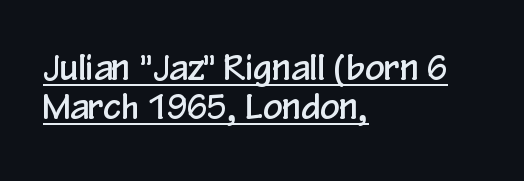
These lines are rendered in a variable-pitch font. Letterform terminals end flat and unadorned throughout the passage. The face used here appears with an underline applied. Visually the block forms a straight wall on the left and a jagged coastline on the right.
